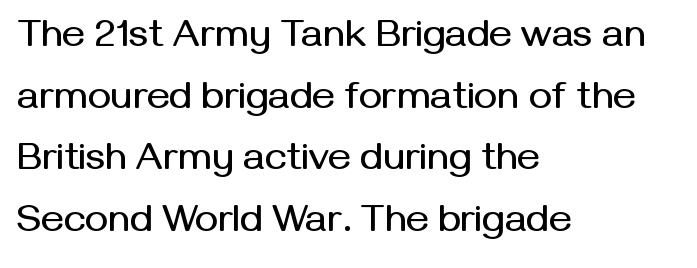
Q: Is the text italic (slanted)? A: No, it is upright.
Q: Is the typeface a serif or a sans-serif typeface? A: Sans-serif.
Q: Is the text underlined? A: No.
Q: How is the paragraph aligned? A: Left-aligned.
Q: Is the spacing between letters normal or unusually wide? A: Normal.
Q: Is the spacing between lines tight, normal or loose? A: Normal.
Q: Width (condensed, normal, or wide)? A: Normal.
Q: Stroke contrast? A: Medium.
Q: x-height? A: Medium.
Q: Monospaced? A: No.
